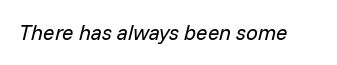
Q: Is the text bold? A: No.
Q: Is the text italic (slanted)? A: Yes, it leans right by about 14 degrees.
Q: Is the text underlined? A: No.
Q: Is the spacing between letters normal or unusually wide? A: Normal.
